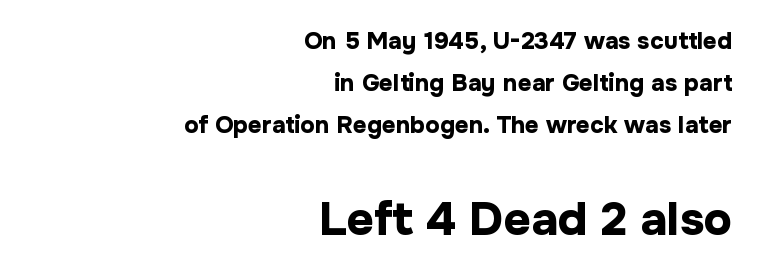
The image shows 47 px bold sans-serif type, upright; set right-aligned, line spacing 1.76x, normal letter spacing, not underlined; the second (bottom) block is 1.96x larger; low stroke contrast and a medium x-height.
